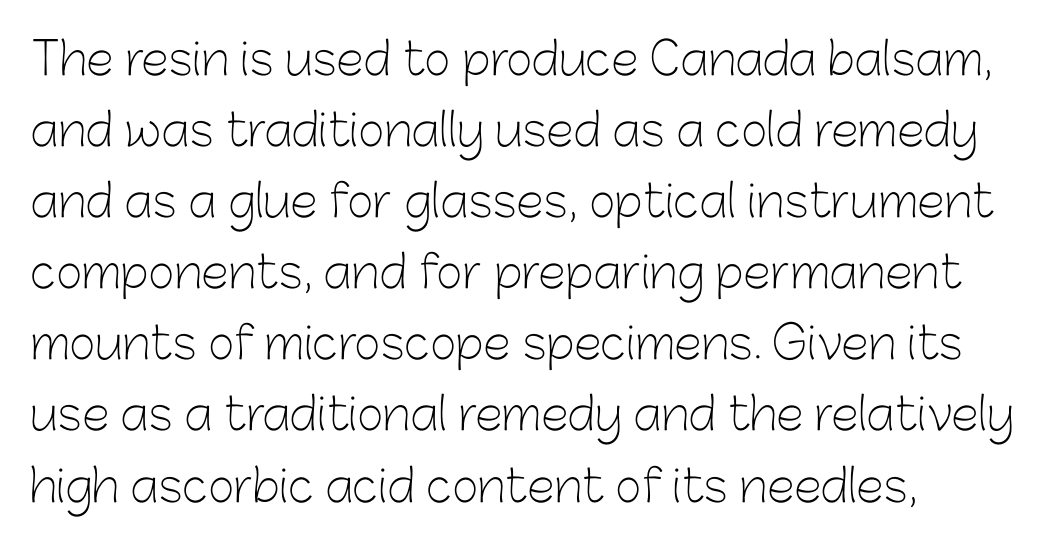
Q: Is the text bold? A: No.
Q: Is the text italic (slanted)? A: No, it is upright.
Q: Is the typeface a serif or a sans-serif typeface? A: Sans-serif.
Q: Is the text underlined? A: No.
Q: How is the paragraph aligned? A: Left-aligned.
Q: Is the spacing between letters normal or unusually wide? A: Normal.
Q: Is the spacing between lines tight, normal or loose? A: Normal.
Q: Width (condensed, normal, or wide)? A: Normal.
Q: Stroke contrast? A: Low.
Q: x-height? A: Medium.
Q: Monospaced? A: No.
